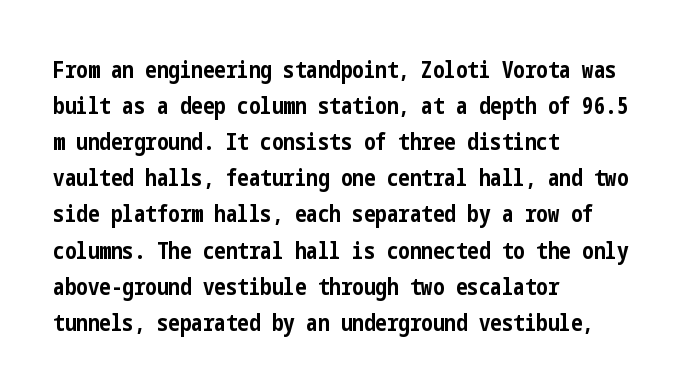
The image shows 23 px bold type, upright; set left-aligned, normal line spacing (1.57x), normal letter spacing, not underlined.
